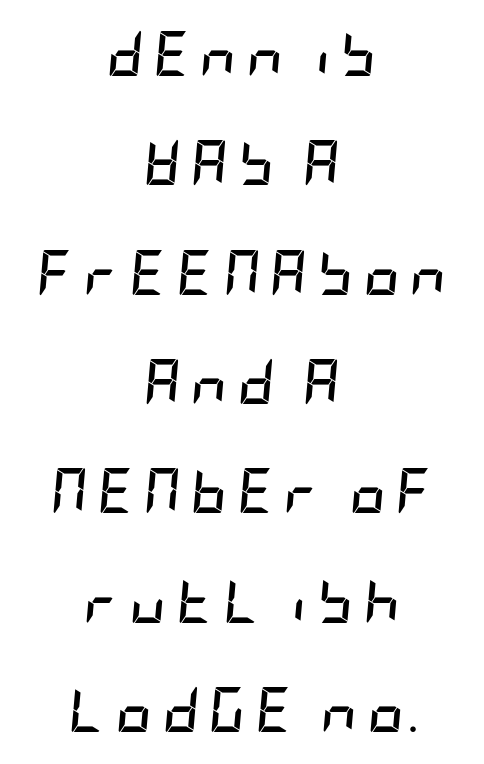
The image shows 45 px semibold, condensed type, italic (leaning right); set centered, loose line spacing (2.43x), unusually wide letter spacing (+0.22 em), not underlined; low stroke contrast and a large x-height.
